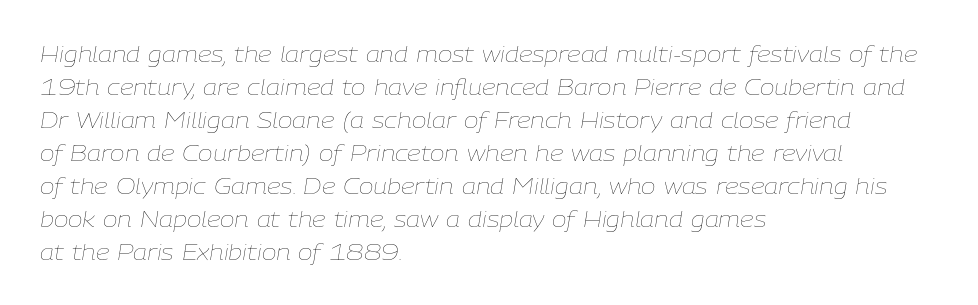
Q: Is the text bold? A: No.
Q: Is the text italic (slanted)? A: Yes, it leans right by about 9 degrees.
Q: Is the text underlined? A: No.
Q: How is the paragraph aligned? A: Left-aligned.
Q: Is the spacing between letters normal or unusually wide? A: Normal.
Q: Is the spacing between lines tight, normal or loose? A: Normal.
